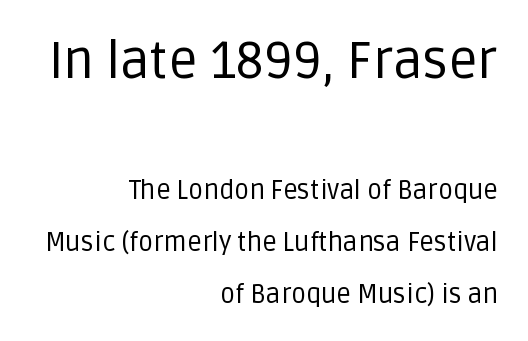
The image shows 52 px regular-weight sans-serif type, upright; set right-aligned, loose line spacing (1.99x), normal letter spacing, not underlined; the first (top) block is 2.0x larger; low stroke contrast and a large x-height.
